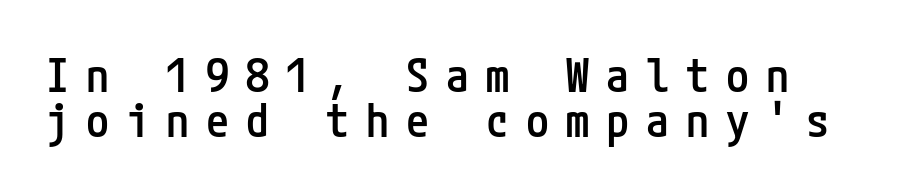
Q: Is the text bold? A: Semi-bold.
Q: Is the text italic (slanted)? A: No, it is upright.
Q: Is the typeface a serif or a sans-serif typeface? A: Sans-serif.
Q: Is the text underlined? A: No.
Q: Is the spacing between letters normal or unusually wide? A: Unusually wide.
Q: Is the spacing between lines tight, normal or loose? A: Tight.
Q: Width (condensed, normal, or wide)? A: Condensed.
Q: Stroke contrast? A: Low.
Q: x-height? A: Medium.
